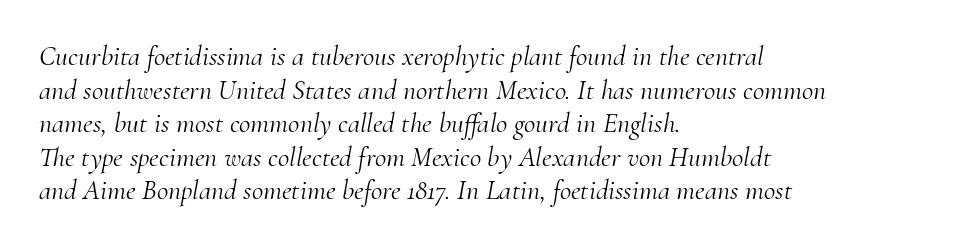
Q: Is the text bold? A: No.
Q: Is the text italic (slanted)? A: Yes, it leans right by about 10 degrees.
Q: Is the typeface a serif or a sans-serif typeface? A: Serif.
Q: Is the text underlined? A: No.
Q: How is the paragraph aligned? A: Left-aligned.
Q: Is the spacing between letters normal or unusually wide? A: Normal.
Q: Width (condensed, normal, or wide)? A: Normal.
Q: Stroke contrast? A: Medium.
Q: x-height? A: Small.
Q: Monospaced? A: No.
